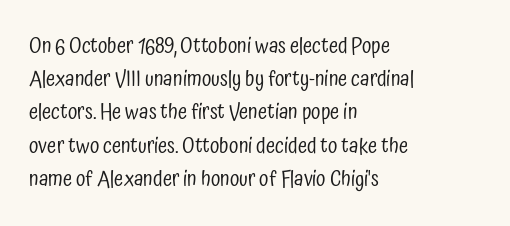
{"italic": "no", "bold": "no", "underline": "no", "align": "left", "line_spacing": "normal", "line_spacing_ratio": 1.58, "letter_spacing": "normal", "letter_spacing_em": 0.0, "glyph_px": 21}
